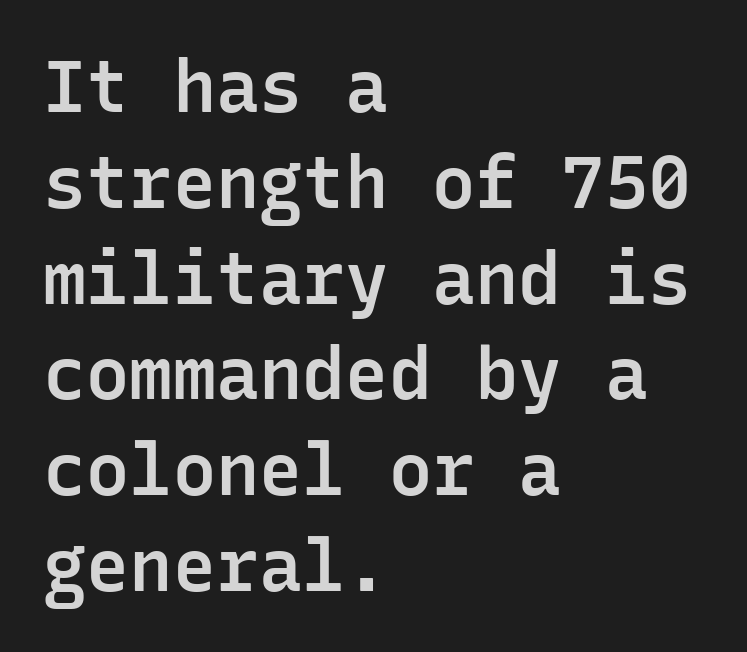
Notice how the passage keeps a crisp vertical edge on the left only. Monospaced: the letters line up in strict vertical columns. Quick note: underline off. Is the letter spacing exaggerated? No — it looks like the ordinary default. The rendering uses a semibold face; strokes are thickened but not to full bold.
